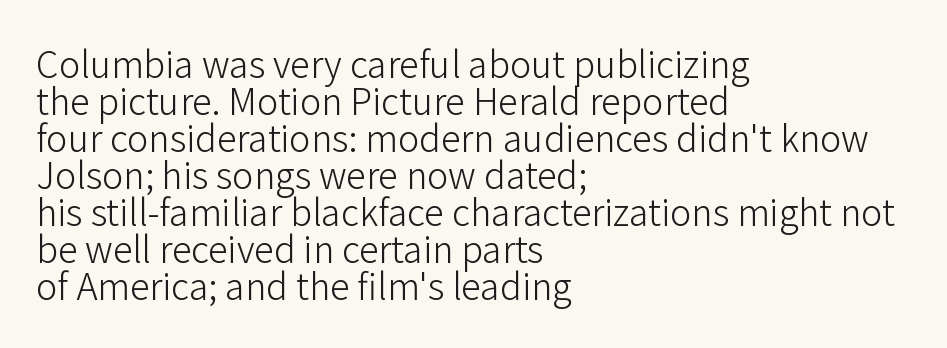
Line spacing here is tight. Vertical strokes here are truly vertical. Classification — sans serif. The letters advance in unequal steps, a hallmark of proportional type.
